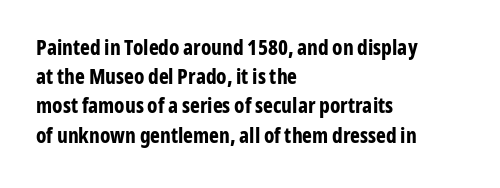
{"italic": "no", "bold": "yes", "underline": "no", "align": "left", "line_spacing": "normal", "line_spacing_ratio": 1.39, "letter_spacing": "normal", "letter_spacing_em": 0.0, "glyph_px": 21}
